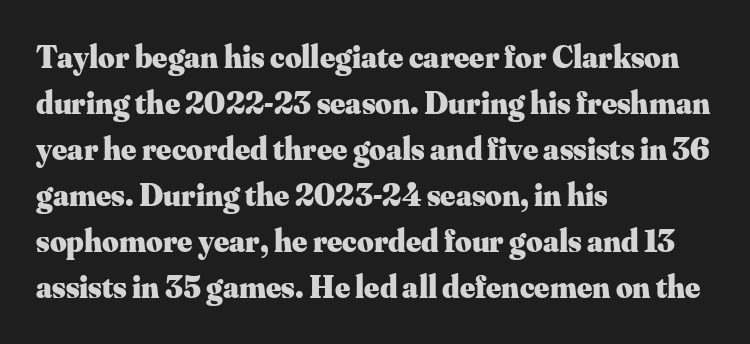
Plain, unruled lines of type. Spacing verdict: proportional, widths tailored to each character. Nope, not italic — everything's standing straight. Horizontal bands of white between lines are of average thickness. Serifs: yes, visible at the terminals of the letterforms.
